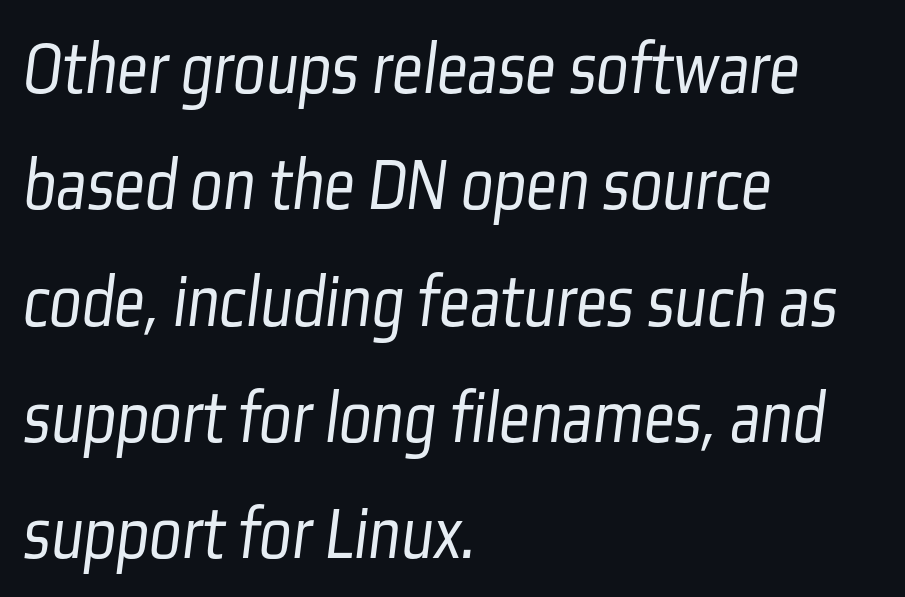
Q: Is the text bold? A: No.
Q: Is the typeface a serif or a sans-serif typeface? A: Sans-serif.
Q: Is the text underlined? A: No.
Q: How is the paragraph aligned? A: Left-aligned.
Q: Is the spacing between letters normal or unusually wide? A: Normal.
Q: Is the spacing between lines tight, normal or loose? A: Normal.
Q: Width (condensed, normal, or wide)? A: Condensed.
Q: Stroke contrast? A: Low.
Q: x-height? A: Medium.
Q: Monospaced? A: No.
